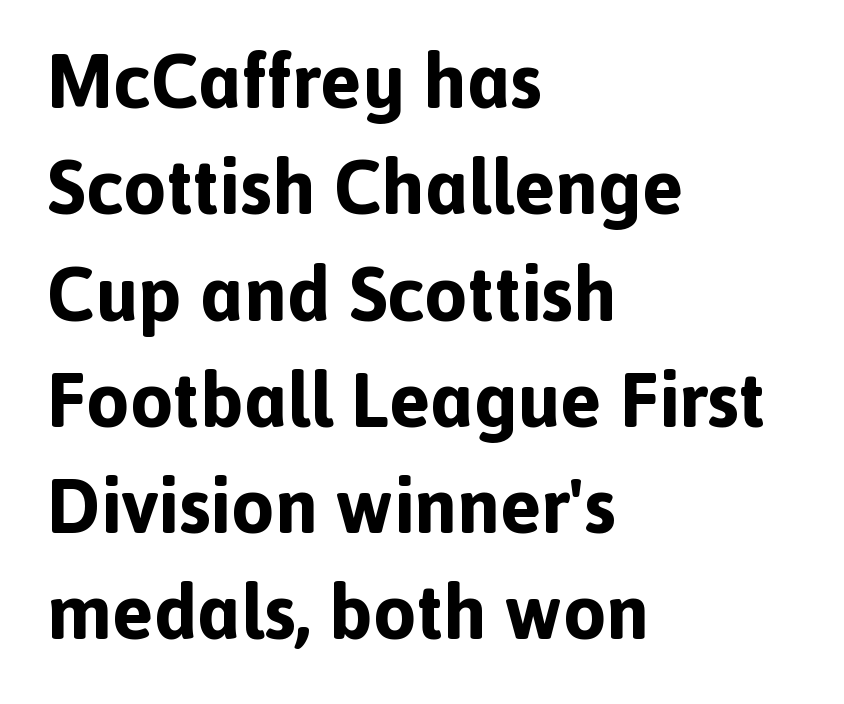
The image shows 77 px bold sans-serif type, upright; set left-aligned, normal line spacing (1.38x), normal letter spacing, not underlined; a medium x-height.
